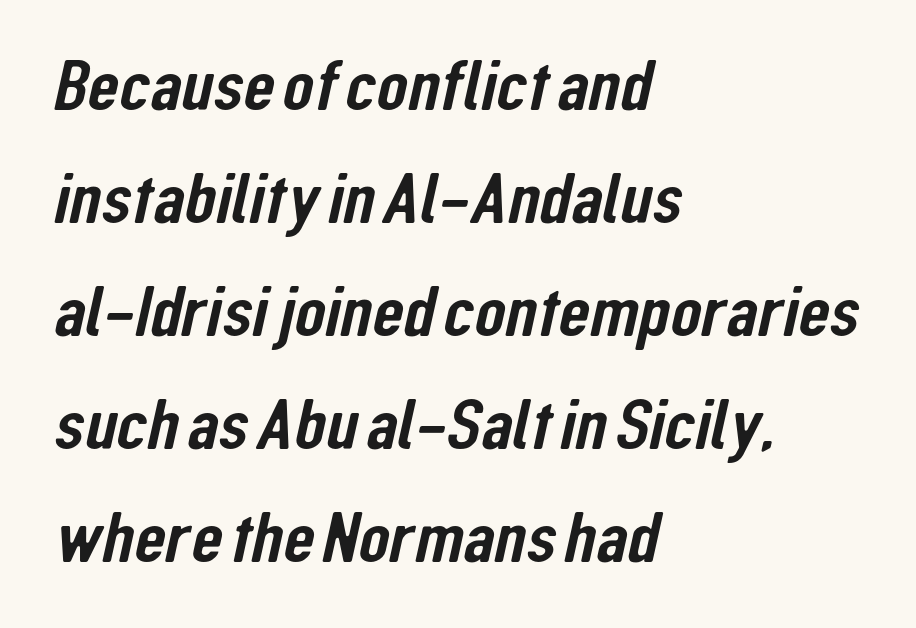
The rag falls on the right side of this text block. Check under the words: just untouched page. Do the characters align in a grid? No, the font is proportional. These lines keep a tight, regular rhythm from letter to letter. The rendering uses a moderate line-height, typical for paragraphs. These lines are composed in type without serifs.
